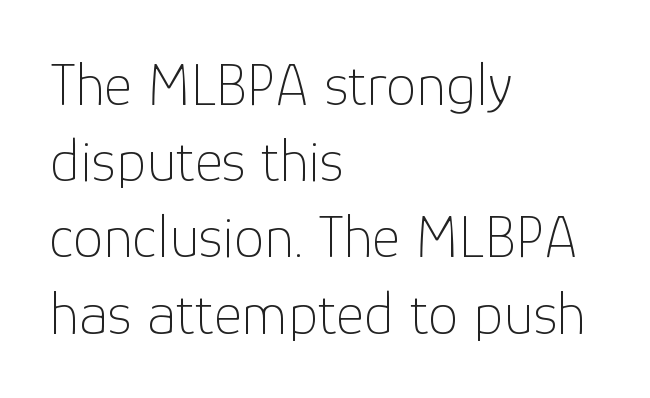
Think of a printed novel: that variable character pitch is what you see here. Compared with a centered layout, this one pins lines to the left instead. The leading is moderate, giving the passage an even texture. Only glyphs here, with clear space below each row. Letter spacing: default. A sans-serif font was chosen for this passage.
